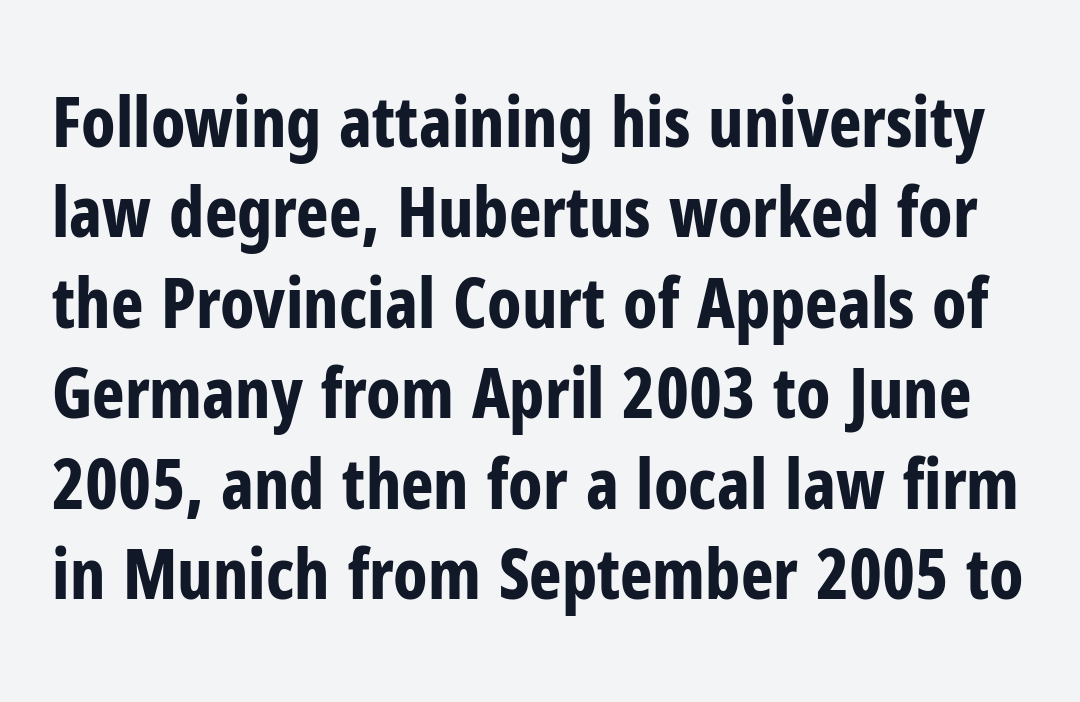
Notice how descenders clear the ascenders below comfortably — that's standard leading. Looks like regular typesetting: each glyph gets only the width it needs. Are there feet on the stems? There aren't — it's a sans. The rendering keeps characters at their native spacing.
